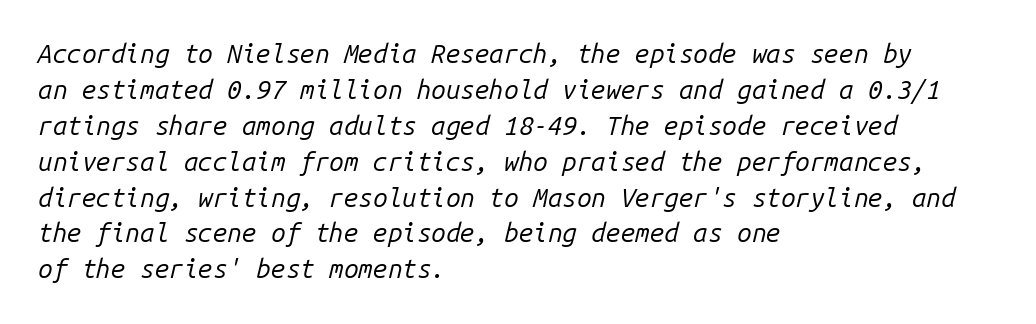
{"italic": "yes", "lean": "right", "slant_degrees": 14, "bold": "no", "underline": "no", "align": "left", "line_spacing": "normal", "line_spacing_ratio": 1.38, "letter_spacing": "normal", "letter_spacing_em": 0.0, "glyph_px": 26}
